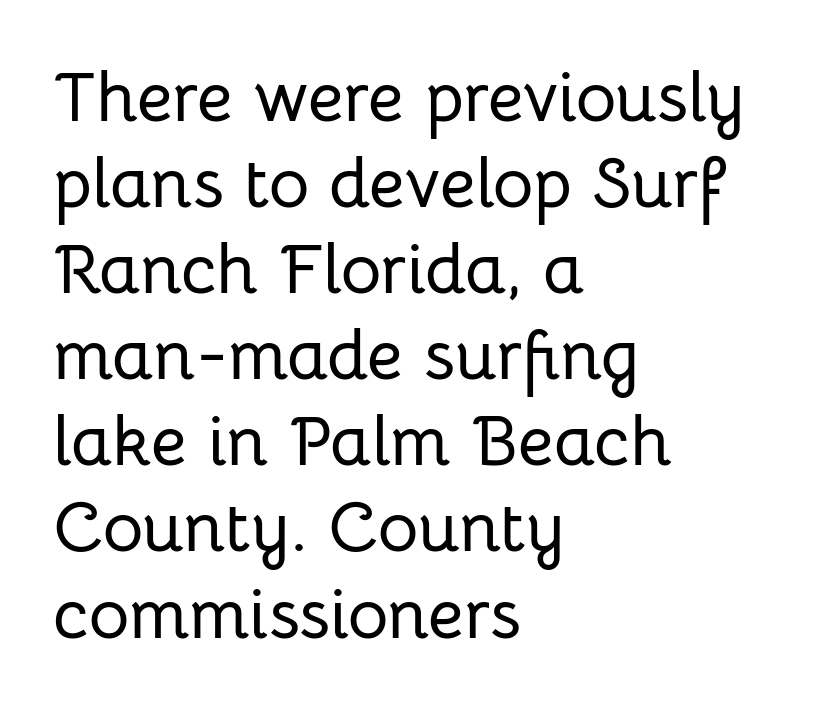
The image shows 70 px sans-serif type, upright; set left-aligned, line spacing 1.23x, normal letter spacing, not underlined; low stroke contrast and a medium x-height.
